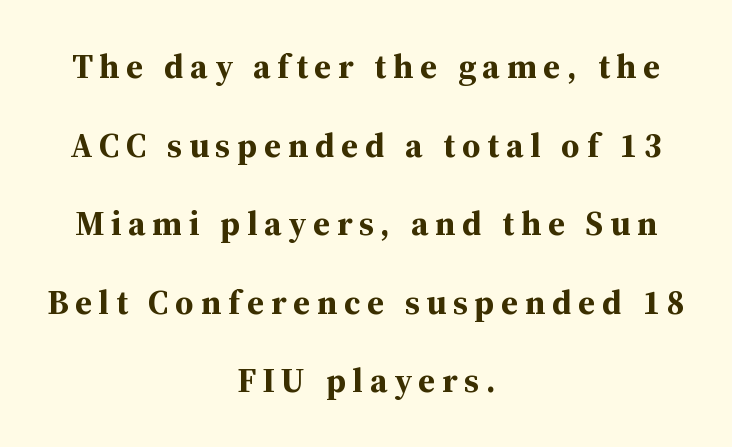
The image shows 34 px bold serif type, upright; set centered, loose line spacing (2.31x), unusually wide letter spacing (+0.2 em), not underlined; medium stroke contrast and a medium x-height.
